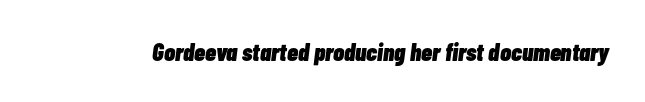
Q: Is the text bold? A: Yes.
Q: Is the text italic (slanted)? A: Yes, it leans right by about 7 degrees.
Q: Is the text underlined? A: No.
Q: Is the spacing between letters normal or unusually wide? A: Normal.
